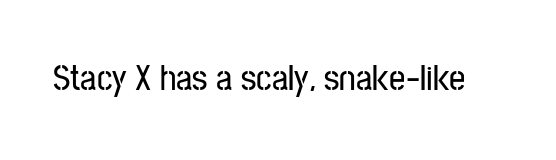
Q: Is the text italic (slanted)? A: No, it is upright.
Q: Is the typeface a serif or a sans-serif typeface? A: Sans-serif.
Q: Is the text underlined? A: No.
Q: Is the spacing between letters normal or unusually wide? A: Normal.
Q: Width (condensed, normal, or wide)? A: Condensed.
Q: Stroke contrast? A: Low.
Q: x-height? A: Medium.
Q: Monospaced? A: No.
